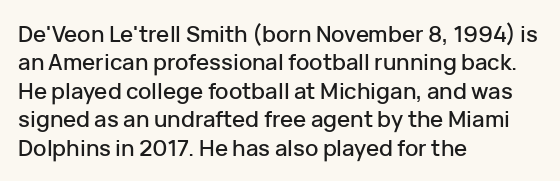
Q: Is the text italic (slanted)? A: No, it is upright.
Q: Is the text underlined? A: No.
Q: How is the paragraph aligned? A: Left-aligned.
Q: Is the spacing between letters normal or unusually wide? A: Normal.
Q: Is the spacing between lines tight, normal or loose? A: Normal.
